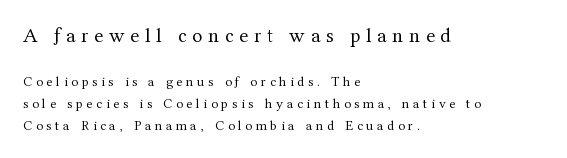
Q: Is the text bold? A: No.
Q: Is the text italic (slanted)? A: No, it is upright.
Q: Is the text underlined? A: No.
Q: How is the paragraph aligned? A: Left-aligned.
Q: Is the spacing between letters normal or unusually wide? A: Unusually wide.
Q: Is the spacing between lines tight, normal or loose? A: Normal.
Q: Which block of text is set in a larger size, the first (top) or the second (bottom)? A: The first (top) one.
